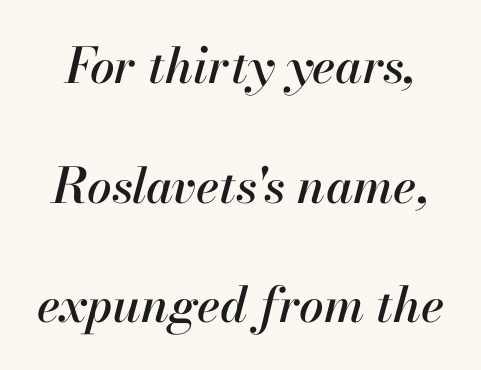
This sample uses plain, unmodified letter spacing. A typesetter would mark this as italic. The space between consecutive lines is lavish. Words float on clear page, feet unadorned. Spacing verdict: proportional, widths tailored to each character.
